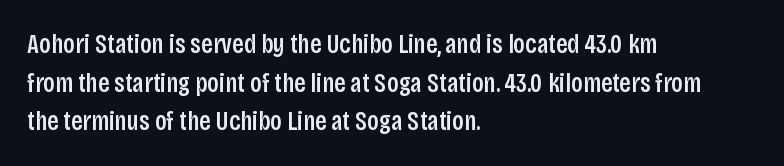
The rendering anchors every line to the left-hand side. The letters stand straight up with perfectly vertical stems. Baseline-to-baseline distance is the conventional proportion of letter height. The glyphs have the mass of a demibold cut, below bold.
